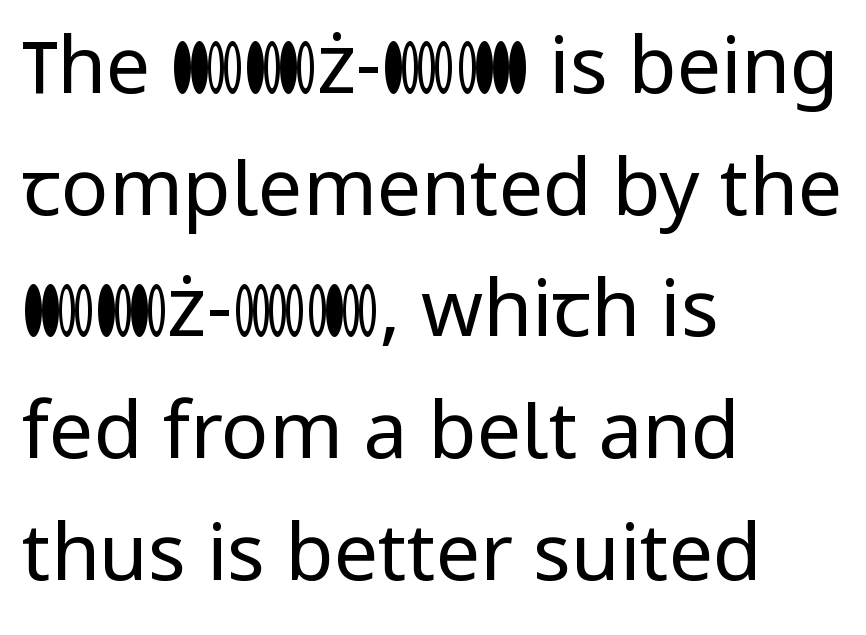
{"serif": "no", "italic": "no", "bold": "no", "weight": "regular", "width": "normal", "stroke_contrast": "low", "x_height": "medium", "monospaced": "no", "underline": "no", "align": "left", "line_spacing": "normal", "line_spacing_ratio": 1.54, "letter_spacing": "normal", "letter_spacing_em": 0.0, "glyph_px": 79}
